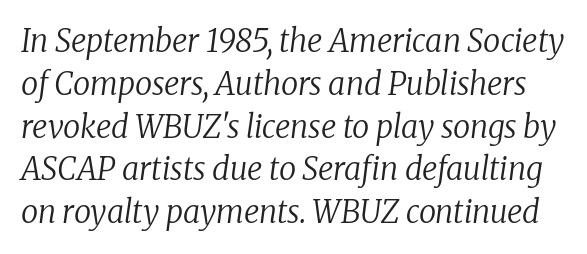
Q: Is the text bold? A: No.
Q: Is the text italic (slanted)? A: Yes, it leans right by about 8 degrees.
Q: Is the typeface a serif or a sans-serif typeface? A: Serif.
Q: Is the text underlined? A: No.
Q: Is the spacing between letters normal or unusually wide? A: Normal.
Q: Is the spacing between lines tight, normal or loose? A: Normal.
Q: Width (condensed, normal, or wide)? A: Normal.
Q: Stroke contrast? A: Low.
Q: x-height? A: Medium.
Q: Monospaced? A: No.
